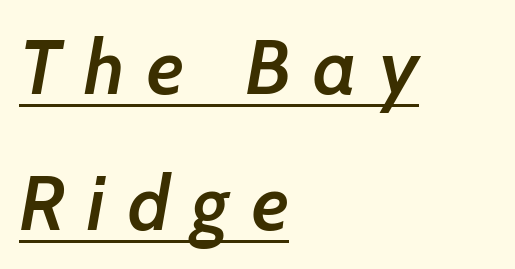
The image shows 77 px semibold type, italic (leaning right); set left-aligned, line spacing 1.76x, unusually wide letter spacing (+0.29 em), underlined; low stroke contrast and a medium x-height.
